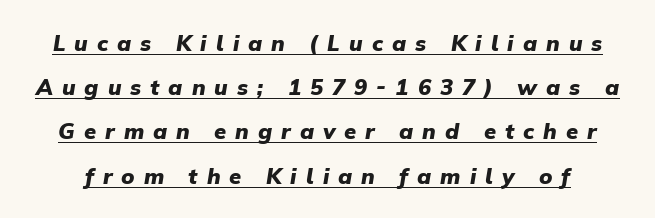
I'd describe the lettering as bold — thick and assertive. Leading: increased. Characters follow at a spacing far wider than the type designer built in. Characters are canted at an angle relative to the baseline's perpendicular.
